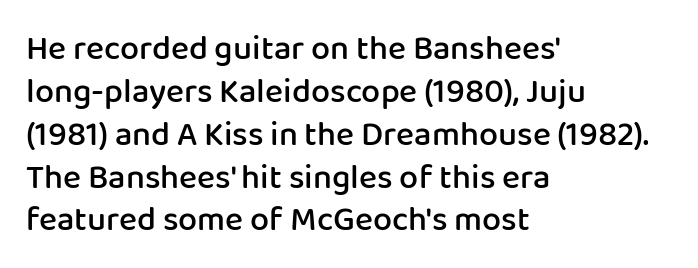
The image shows 34 px semibold sans-serif type, upright; set left-aligned, normal line spacing (1.26x), normal letter spacing, not underlined; low stroke contrast and a medium x-height.
